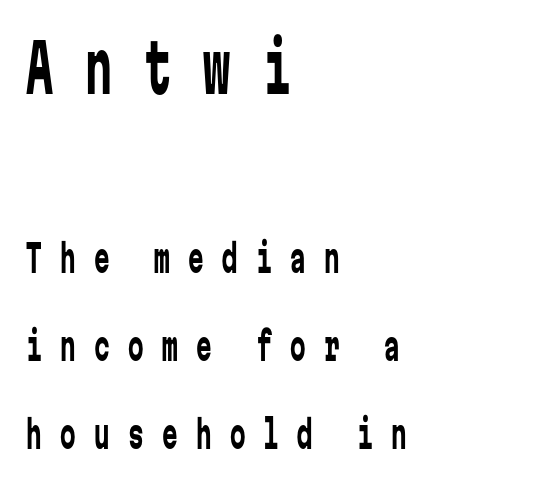
{"serif": "no", "italic": "no", "bold": "no", "weight": "regular", "width": "condensed", "stroke_contrast": "low", "x_height": "medium", "monospaced": "yes", "underline": "no", "align": "left", "line_spacing": "loose", "line_spacing_ratio": 2.26, "letter_spacing": "wide", "letter_spacing_em": 0.47, "larger_block": "first", "size_ratio": 1.74, "glyph_px": 68}
